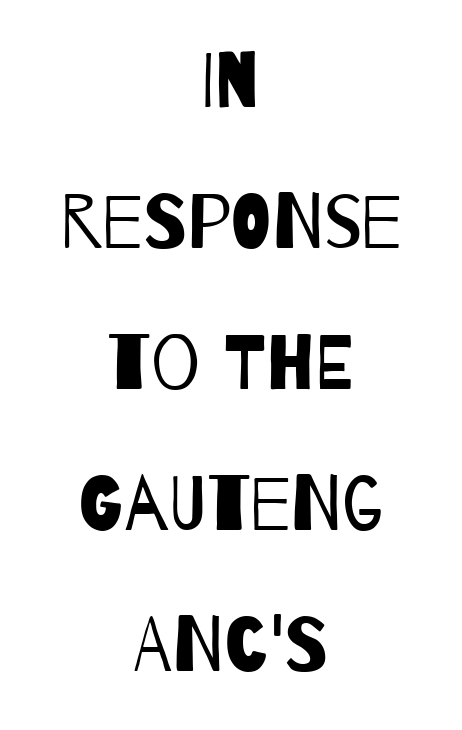
Q: Is the text bold? A: No.
Q: Is the typeface a serif or a sans-serif typeface? A: Sans-serif.
Q: Is the text underlined? A: No.
Q: How is the paragraph aligned? A: Centered.
Q: Is the spacing between letters normal or unusually wide? A: Normal.
Q: Width (condensed, normal, or wide)? A: Condensed.
Q: Stroke contrast? A: Low.
Q: x-height? A: Large.
Q: Monospaced? A: No.
